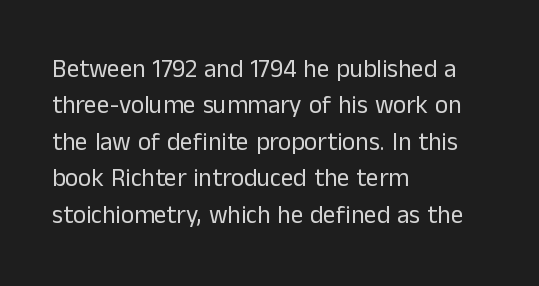
In terms of posture, this sample is upright. The passage shown has conventional tracking throughout. The zone under the glyphs is completely vacant. The lines are quadded left. These glyphs show unthickened strokes, regular width or finer. Rows of type keep a routine distance in the vertical direction.
